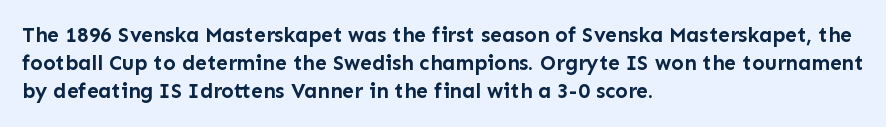
Anything drawn beneath the words? Only blank space. Evenly set lines give the paragraph a standard silhouette. In CSS terms this would be text-align: left. The font's upright variant was chosen for this text. Strokes here are thick enough to call this a true bold.
